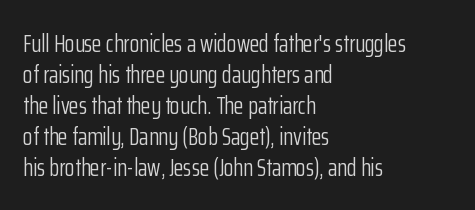
{"italic": "no", "bold": "no", "underline": "no", "align": "left", "line_spacing_ratio": 1.24, "letter_spacing": "normal", "letter_spacing_em": 0.0, "glyph_px": 25}
